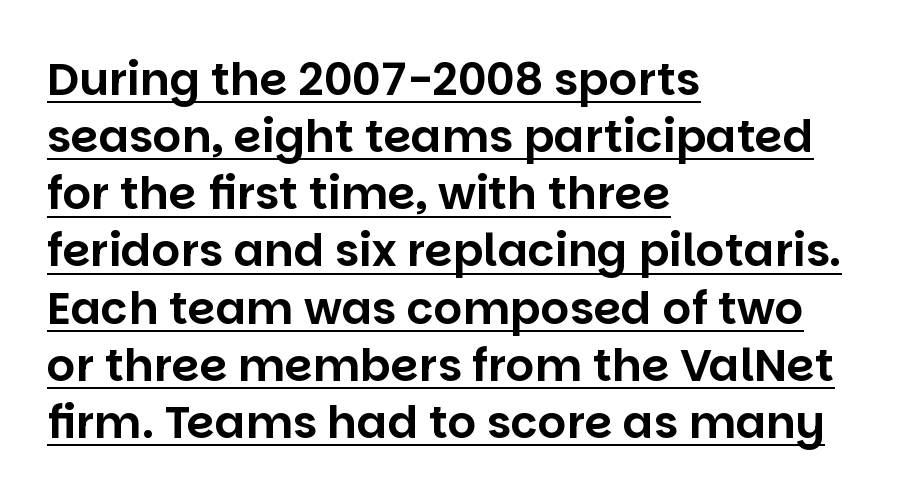
Q: Is the text italic (slanted)? A: No, it is upright.
Q: Is the typeface a serif or a sans-serif typeface? A: Sans-serif.
Q: Is the text underlined? A: Yes.
Q: How is the paragraph aligned? A: Left-aligned.
Q: Is the spacing between letters normal or unusually wide? A: Normal.
Q: Is the spacing between lines tight, normal or loose? A: Normal.
Q: Width (condensed, normal, or wide)? A: Normal.
Q: Stroke contrast? A: Low.
Q: x-height? A: Large.
Q: Monospaced? A: No.
